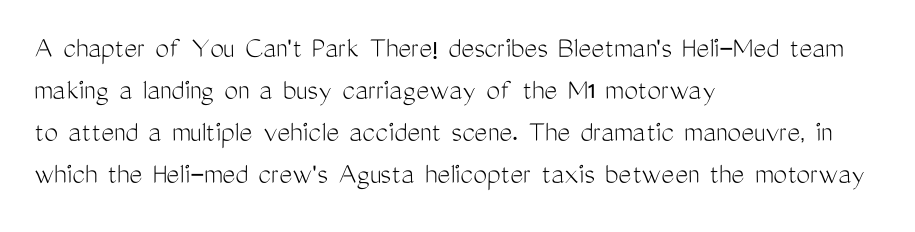
The image shows 31 px light, condensed sans-serif type, upright; set left-aligned, normal line spacing (1.36x), normal letter spacing, not underlined; medium stroke contrast and a medium x-height.
